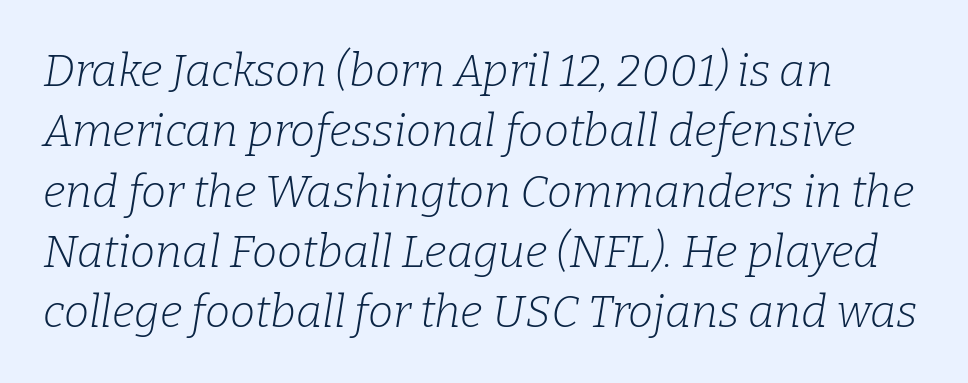
{"serif": "yes", "italic": "yes", "lean": "right", "slant_degrees": 9, "bold": "no", "weight": "light", "width": "normal", "stroke_contrast": "low", "x_height": "medium", "monospaced": "no", "underline": "no", "align": "left", "line_spacing": "normal", "line_spacing_ratio": 1.34, "letter_spacing": "normal", "letter_spacing_em": 0.0, "glyph_px": 45}
